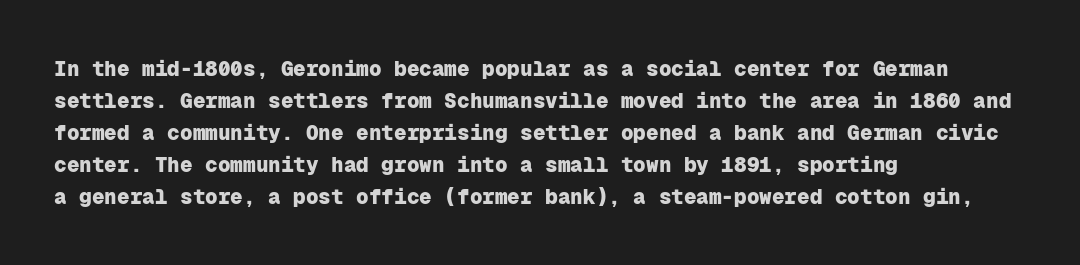
The image shows 21 px bold type, upright; set left-aligned, normal line spacing (1.52x), normal letter spacing, not underlined.
